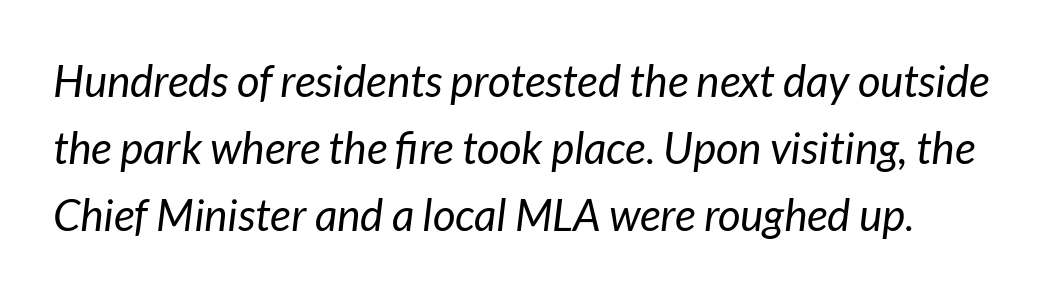
Q: Is the text bold? A: No.
Q: Is the text italic (slanted)? A: Yes, it leans right by about 7 degrees.
Q: Is the text underlined? A: No.
Q: Is the spacing between letters normal or unusually wide? A: Normal.
Q: Is the spacing between lines tight, normal or loose? A: Normal.
Q: Width (condensed, normal, or wide)? A: Normal.
Q: Stroke contrast? A: Low.
Q: x-height? A: Medium.
Q: Monospaced? A: No.
